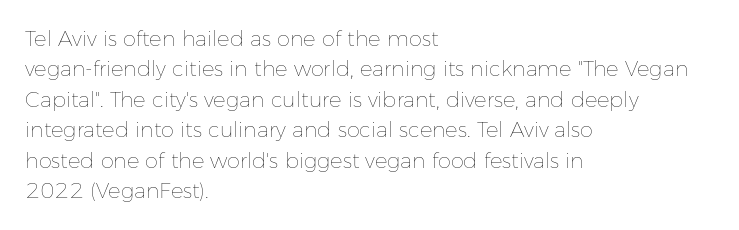
Letter spacing: default. Ink coverage per letter is moderate at most. The rag falls on the right side of this text block. Descenders are the only things crossing below the line. This block has exactly the height ordinary leading produces. This is the regular roman posture of the typeface.
